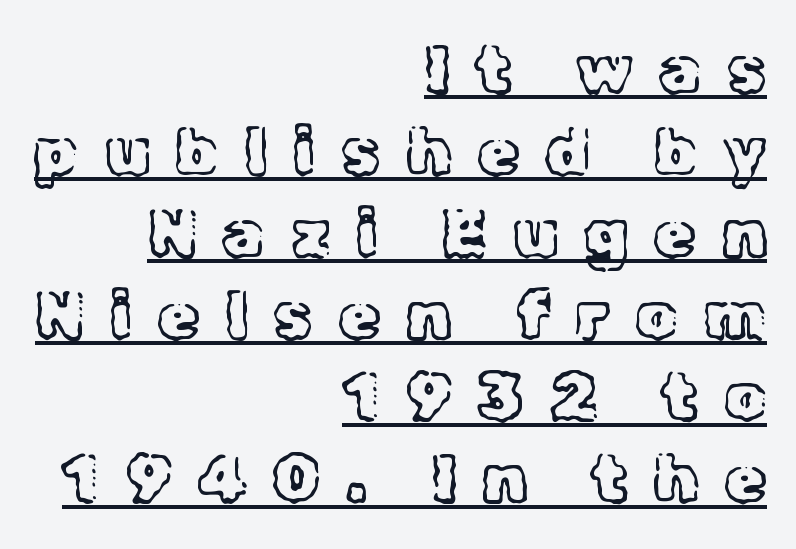
Q: Is the text bold? A: No.
Q: Is the text italic (slanted)? A: No, it is upright.
Q: Is the typeface a serif or a sans-serif typeface? A: Serif.
Q: Is the text underlined? A: Yes.
Q: How is the paragraph aligned? A: Right-aligned.
Q: Is the spacing between letters normal or unusually wide? A: Unusually wide.
Q: Width (condensed, normal, or wide)? A: Normal.
Q: x-height? A: Medium.
Q: Monospaced? A: No.
